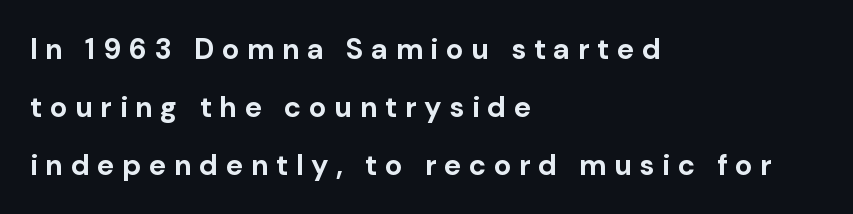
One-word summary of the alignment: left. Spacing verdict: proportional, widths tailored to each character. Look at the stroke-to-counter ratio: heavy, a bold. In terms of posture, this sample is upright. Rows of type keep a wide berth in the vertical direction.
